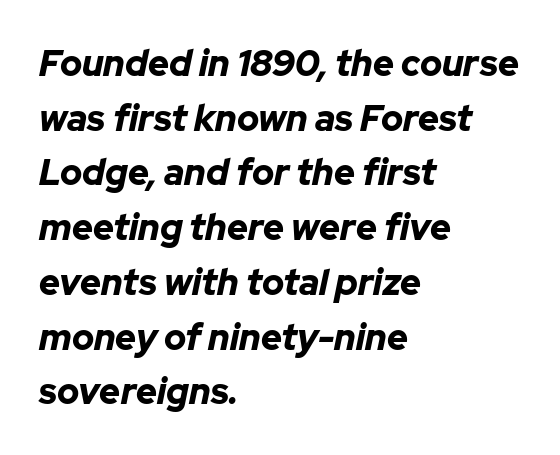
Q: Is the text bold? A: Yes.
Q: Is the text italic (slanted)? A: Yes, it leans right by about 12 degrees.
Q: Is the text underlined? A: No.
Q: How is the paragraph aligned? A: Left-aligned.
Q: Is the spacing between letters normal or unusually wide? A: Normal.
Q: Is the spacing between lines tight, normal or loose? A: Normal.
Q: Width (condensed, normal, or wide)? A: Normal.
Q: Stroke contrast? A: Low.
Q: x-height? A: Medium.
Q: Monospaced? A: No.
